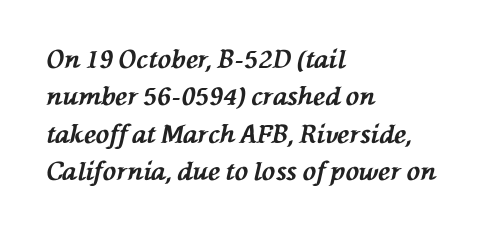
{"italic": "yes", "lean": "left", "slant_degrees": 76, "bold": "yes", "underline": "no", "align": "left", "line_spacing": "normal", "line_spacing_ratio": 1.5, "letter_spacing": "normal", "letter_spacing_em": 0.0, "glyph_px": 25}
